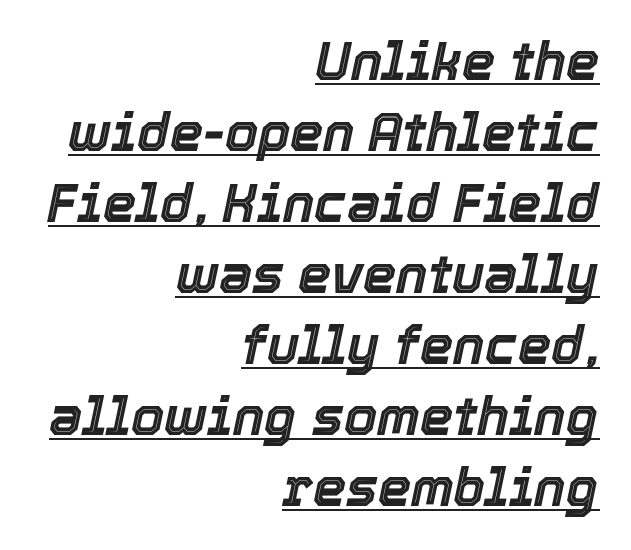
The image shows 53 px text type, italic (leaning right); set right-aligned, normal line spacing (1.34x), normal letter spacing, underlined; a medium x-height.
